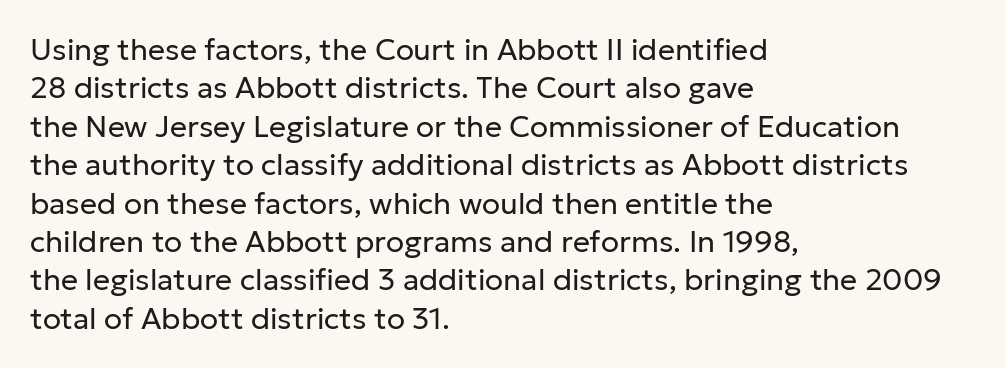
Q: Is the text bold? A: No.
Q: Is the text italic (slanted)? A: No, it is upright.
Q: Is the typeface a serif or a sans-serif typeface? A: Sans-serif.
Q: Is the text underlined? A: No.
Q: How is the paragraph aligned? A: Left-aligned.
Q: Is the spacing between letters normal or unusually wide? A: Normal.
Q: Is the spacing between lines tight, normal or loose? A: Normal.
Q: Width (condensed, normal, or wide)? A: Normal.
Q: Stroke contrast? A: Low.
Q: x-height? A: Medium.
Q: Monospaced? A: No.
